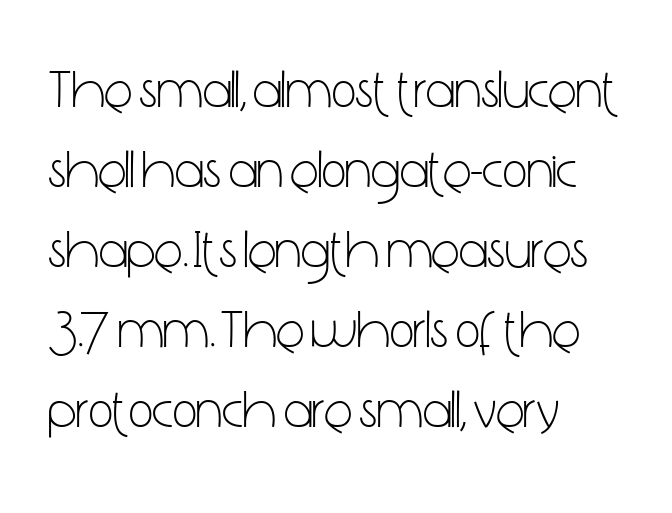
You can tell from the bare stems that sans-serif type was used. The face used here is rendered with its standard letterfit. Quick note: interline space is typical. Vertical strokes here are truly vertical. The glyphs are unaccompanied by any horizontal stroke below them. Stroke thickness stays within the range of a standard reading face or lighter.
